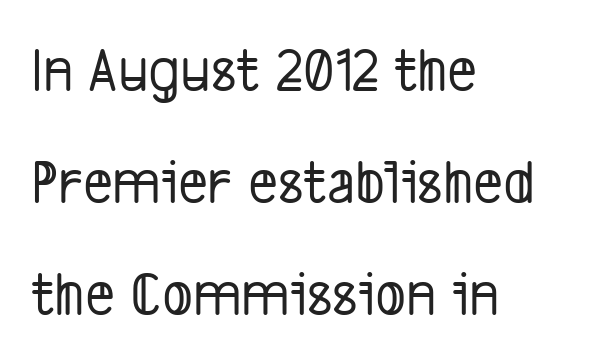
{"serif": "no", "width": "condensed", "stroke_contrast": "low", "x_height": "medium", "monospaced": "no", "underline": "no", "align": "left", "line_spacing_ratio": 1.75, "letter_spacing": "normal", "letter_spacing_em": 0.0, "glyph_px": 64}
